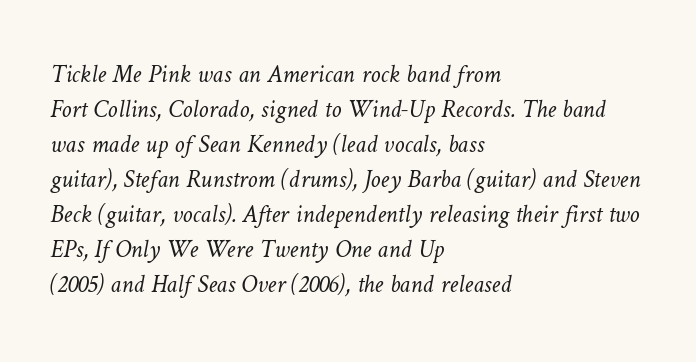
{"bold": "no", "underline": "no", "align": "left", "line_spacing": "normal", "line_spacing_ratio": 1.4, "letter_spacing": "normal", "letter_spacing_em": 0.0, "glyph_px": 25}
